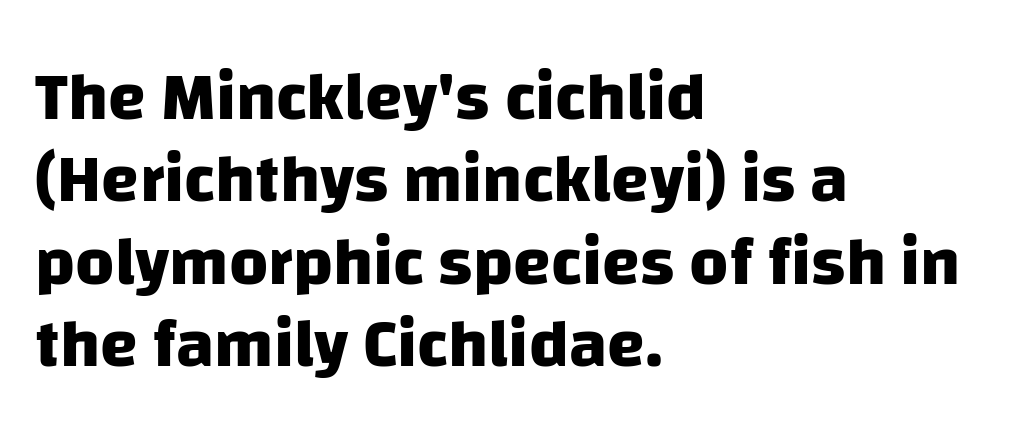
The image shows 68 px heavy sans-serif type; set left-aligned, line spacing 1.21x, normal letter spacing, not underlined; low stroke contrast and a large x-height.
